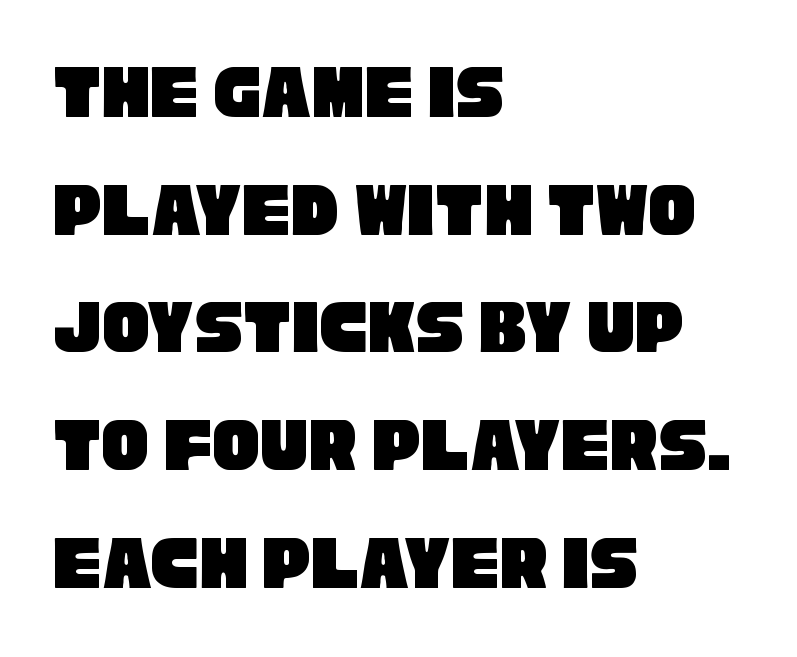
The compositor pushed each line to the left boundary. Nobody drew a line under any word here. Type style note: lacks serifs. Regular leading. Looks like regular typesetting: each glyph gets only the width it needs. Tracking value appears to be zero — textbook default spacing.
